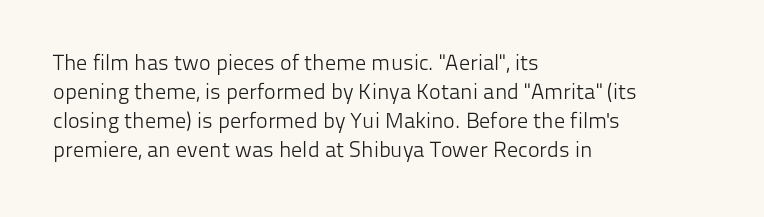
{"italic": "no", "bold": "no", "underline": "no", "align": "left", "line_spacing": "normal", "line_spacing_ratio": 1.32, "letter_spacing": "normal", "letter_spacing_em": 0.0, "glyph_px": 22}
